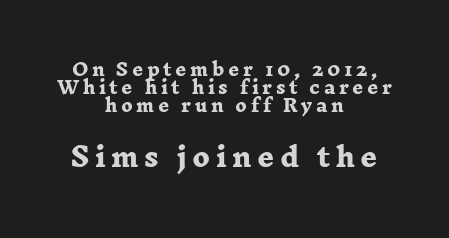
Q: Is the text bold? A: Yes.
Q: Is the text underlined? A: No.
Q: How is the paragraph aligned? A: Centered.
Q: Is the spacing between letters normal or unusually wide? A: Unusually wide.
Q: Is the spacing between lines tight, normal or loose? A: Tight.
Q: Which block of text is set in a larger size, the first (top) or the second (bottom)? A: The second (bottom) one.
